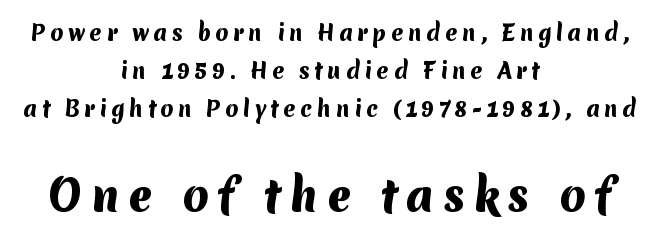
Q: Is the text bold? A: Yes.
Q: Is the typeface a serif or a sans-serif typeface? A: Sans-serif.
Q: Is the text underlined? A: No.
Q: How is the paragraph aligned? A: Centered.
Q: Is the spacing between letters normal or unusually wide? A: Unusually wide.
Q: Which block of text is set in a larger size, the first (top) or the second (bottom)? A: The second (bottom) one.
Q: Width (condensed, normal, or wide)? A: Normal.
Q: Stroke contrast? A: Medium.
Q: x-height? A: Medium.
Q: Monospaced? A: No.
